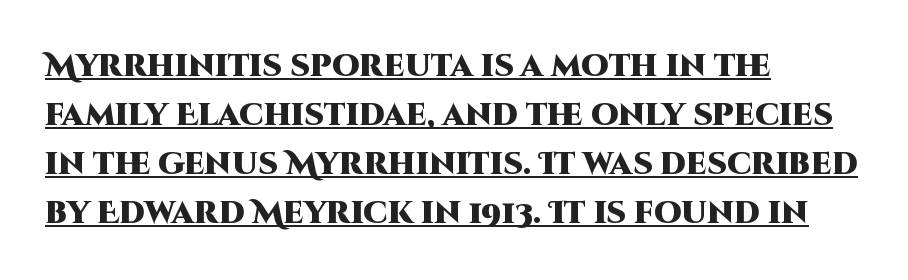
The image shows 31 px heavy sans-serif type, upright; set left-aligned, normal line spacing (1.58x), normal letter spacing, underlined; high stroke contrast and a large x-height.
